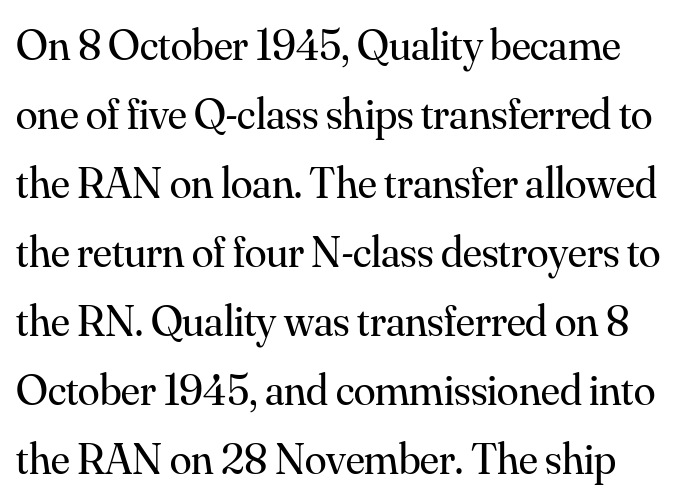
The image shows 44 px regular-weight serif type, upright; set normal line spacing (1.57x), normal letter spacing, not underlined; medium stroke contrast and a small x-height.
